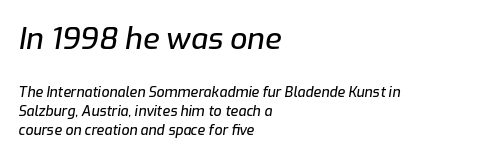
The passage shown is typed in a proportional face where columns would drift. Underlining? Definitely not there. Between these two stacked blocks, the higher one wins on size. The whole block is typeset with a tilt. You could call the tracking neutral — neither tight nor loose.
